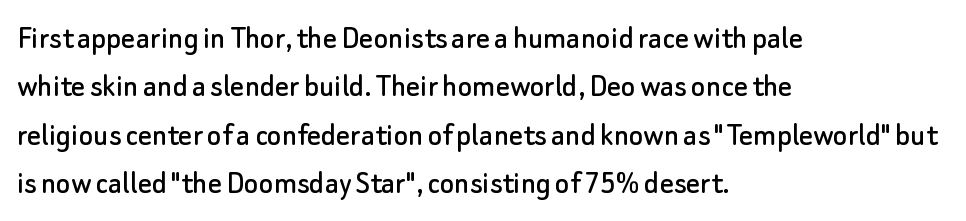
Look at the tracking — it's just the regular setting, nothing added. Every row of glyphs begins at an identical x-position on the left. In terms of posture, this sample is upright. In terms of letterform style, serifs are entirely absent. Notice how descenders clear the ascenders below comfortably — that's standard leading. These lines are rendered in a variable-pitch font.
